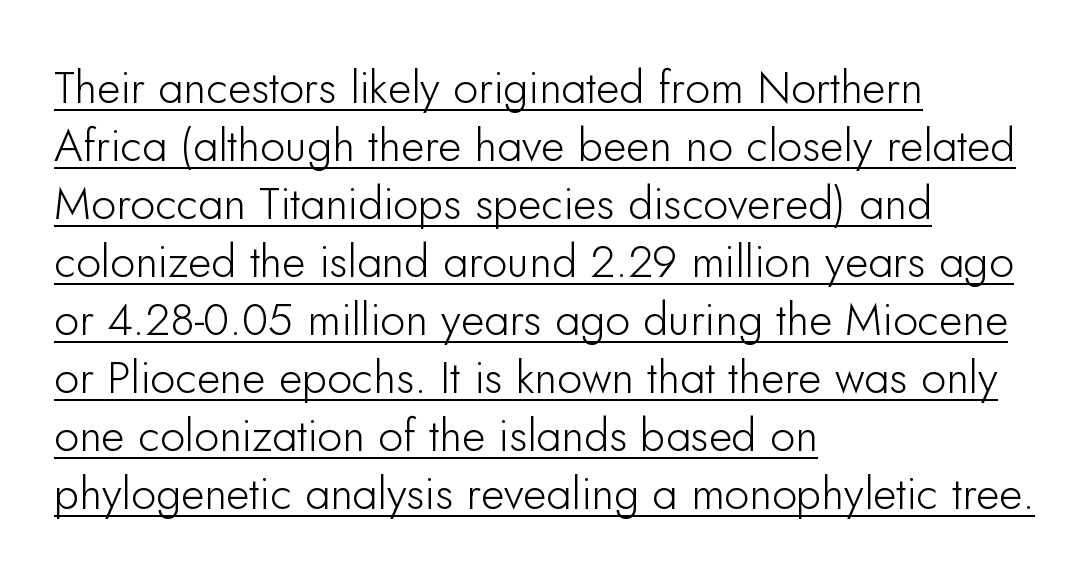
The image shows 45 px sans-serif type, upright; set left-aligned, normal line spacing (1.29x), normal letter spacing, underlined; low stroke contrast and a small x-height.
